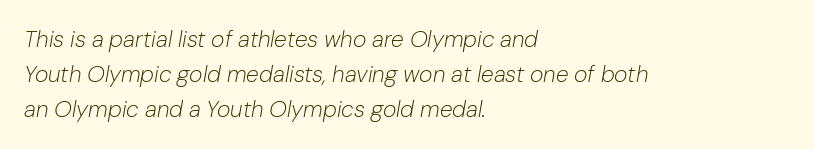
The image shows 23 px text type, italic (leaning right); set left-aligned, normal line spacing (1.52x), normal letter spacing, not underlined.
